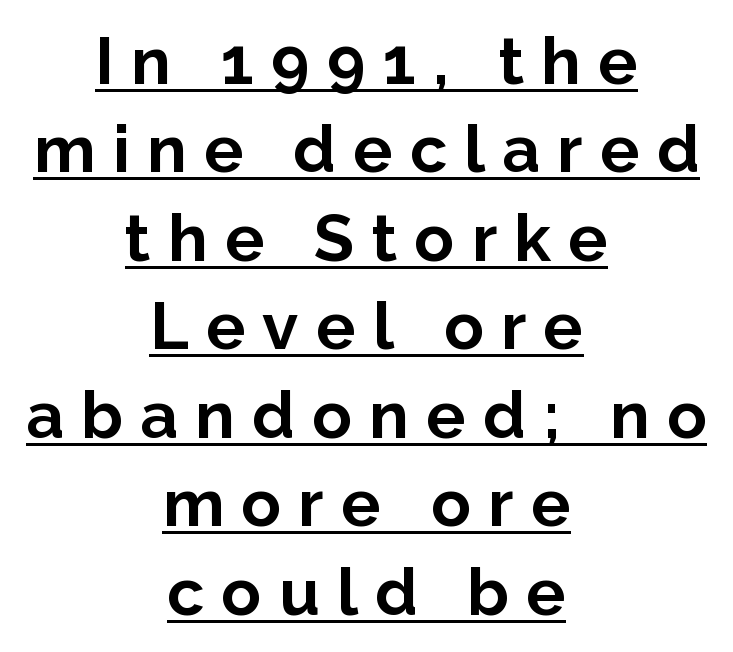
The image shows 66 px bold sans-serif type, upright; set centered, normal line spacing (1.34x), unusually wide letter spacing (+0.26 em), underlined; low stroke contrast and a medium x-height.
